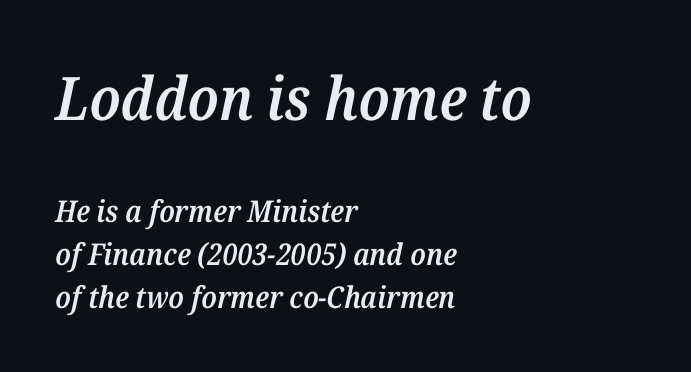
{"serif": "yes", "italic": "yes", "lean": "right", "slant_degrees": 12, "bold": "semi", "weight": "semibold", "width": "normal", "stroke_contrast": "medium", "x_height": "medium", "monospaced": "no", "underline": "no", "align": "left", "line_spacing": "normal", "line_spacing_ratio": 1.43, "letter_spacing": "normal", "letter_spacing_em": 0.0, "larger_block": "first", "size_ratio": 2.0, "glyph_px": 60}
